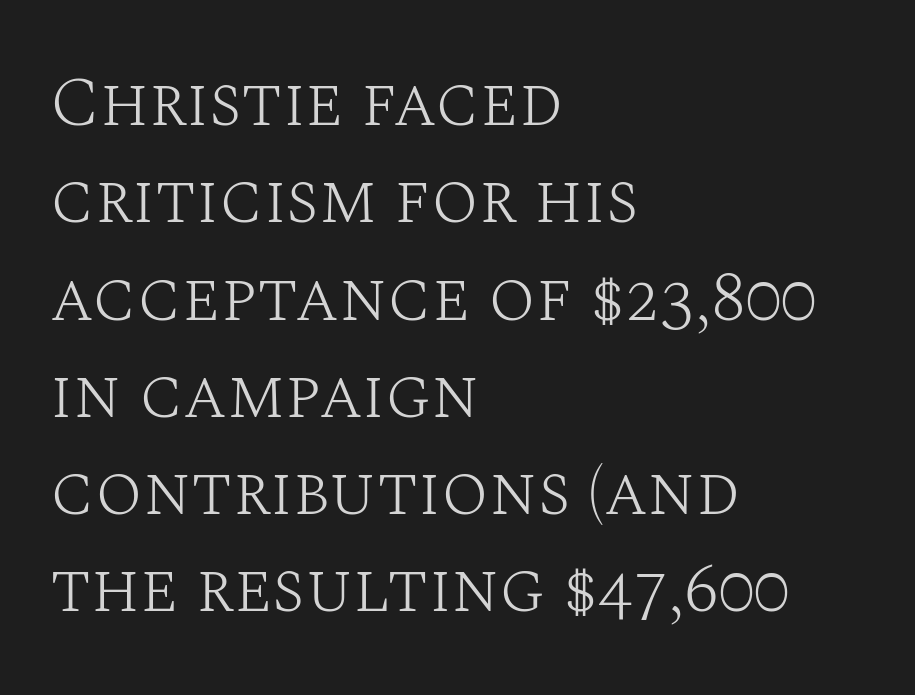
Summary of weight: not heavy and not bold. The text block is weighted toward the left margin, trailing off unevenly rightward. Line spacing here is normal. Clear beneath every line of the passage.
